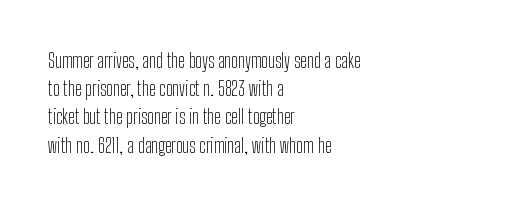
The image shows 20 px text type, upright; set left-aligned, normal line spacing (1.41x), normal letter spacing, not underlined.
